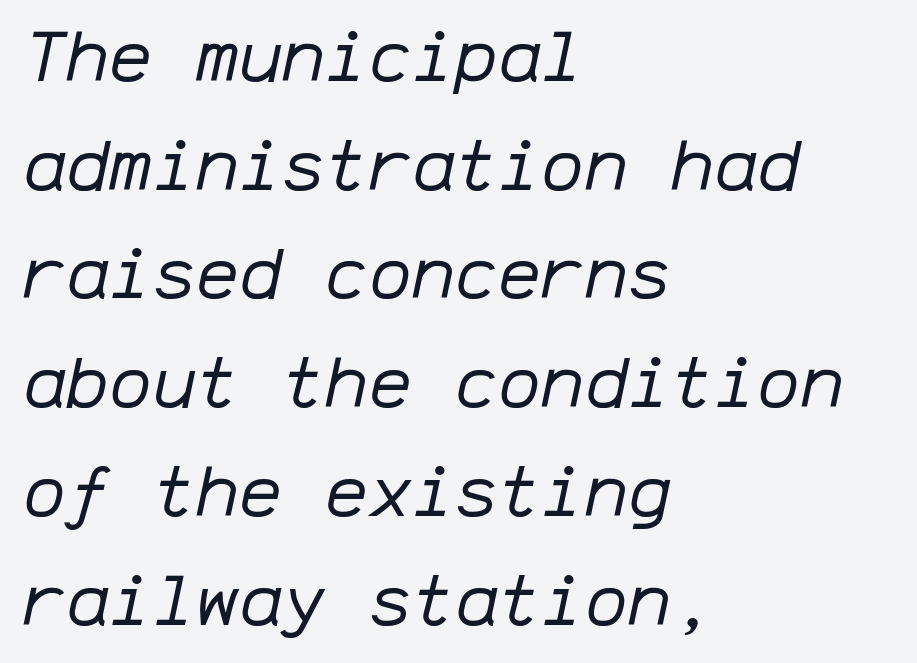
{"italic": "yes", "lean": "right", "slant_degrees": 12, "bold": "no", "weight": "regular", "width": "normal", "stroke_contrast": "low", "x_height": "medium", "monospaced": "yes", "underline": "no", "align": "left", "line_spacing": "normal", "line_spacing_ratio": 1.51, "letter_spacing": "normal", "letter_spacing_em": 0.0, "glyph_px": 72}
